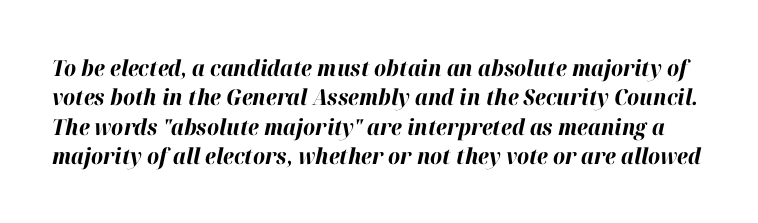
The image shows 22 px bold type, italic (leaning right); set normal line spacing (1.33x), normal letter spacing, not underlined.
